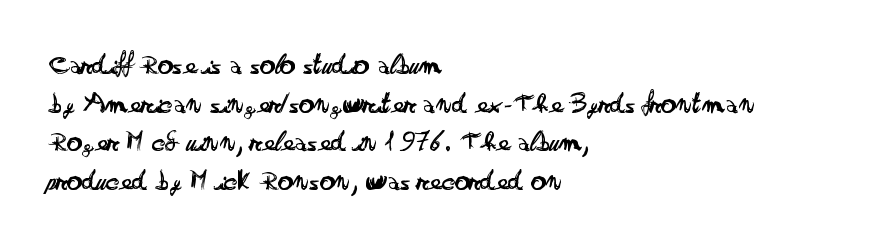
Summary of vertical rhythm: regular, with standard interline spacing. The baseline area is clear. The strokes carry an ordinary text weight at most. The face used here is rendered with its standard letterfit. Ordinary non-slanted type is in use. If you drew a ruler down the left edge, every line would touch it.
